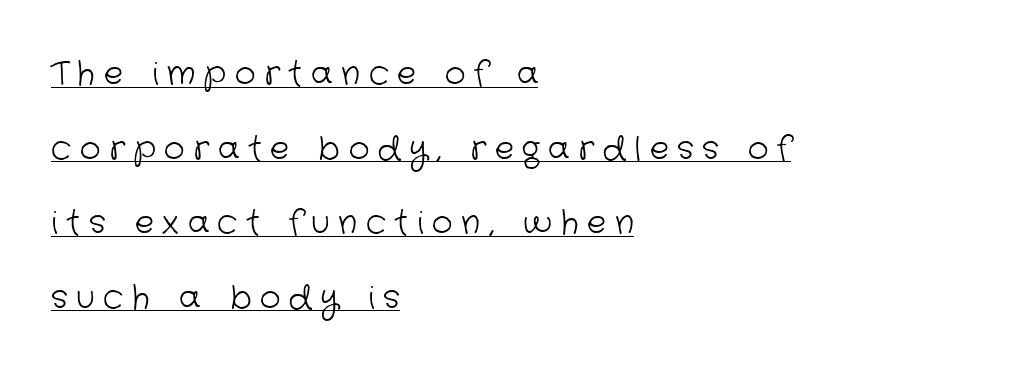
{"serif": "no", "bold": "no", "weight": "light", "width": "normal", "stroke_contrast": "low", "x_height": "medium", "monospaced": "no", "underline": "yes", "align": "left", "line_spacing": "loose", "line_spacing_ratio": 2.33, "letter_spacing": "wide", "letter_spacing_em": 0.27, "glyph_px": 32}
